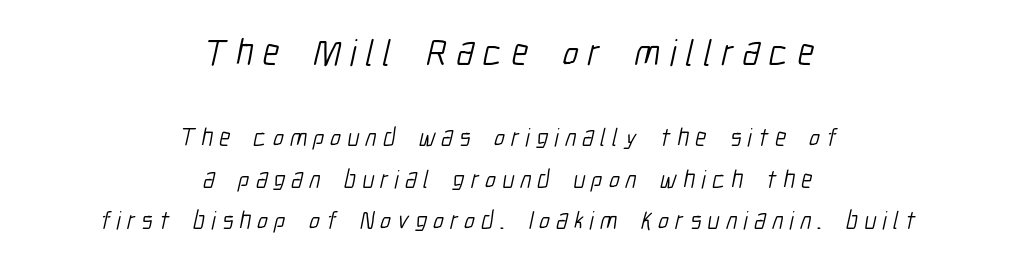
{"serif": "no", "bold": "no", "weight": "light", "width": "condensed", "stroke_contrast": "low", "x_height": "medium", "monospaced": "no", "underline": "no", "align": "center", "line_spacing": "normal", "line_spacing_ratio": 1.66, "letter_spacing": "wide", "letter_spacing_em": 0.25, "larger_block": "first", "size_ratio": 1.48, "glyph_px": 37}
